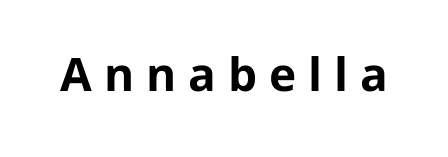
Q: Is the text bold? A: Yes.
Q: Is the text italic (slanted)? A: No, it is upright.
Q: Is the typeface a serif or a sans-serif typeface? A: Sans-serif.
Q: Is the text underlined? A: No.
Q: Is the spacing between letters normal or unusually wide? A: Unusually wide.
Q: Width (condensed, normal, or wide)? A: Normal.
Q: Stroke contrast? A: Low.
Q: x-height? A: Medium.
Q: Monospaced? A: No.
